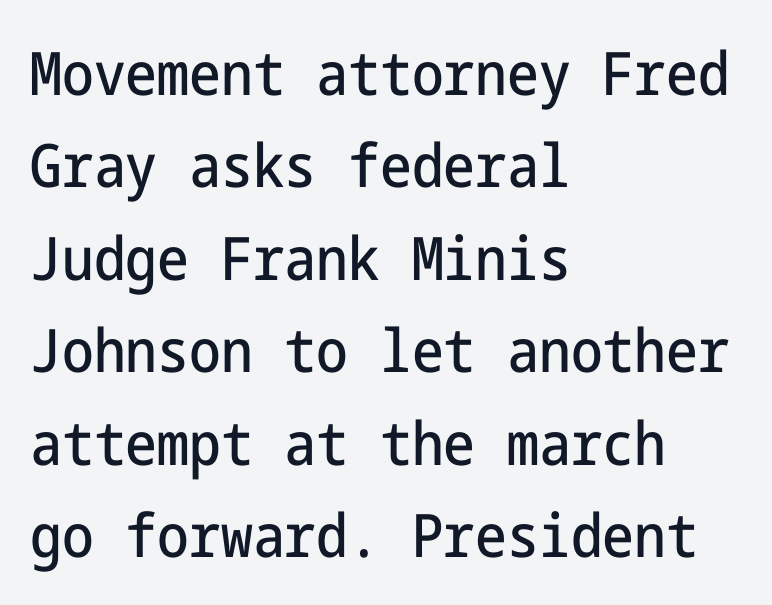
Look at the tracking — it's just the regular setting, nothing added. A normal amount of white space separates one row of letters from the next. Tall strokes in this sample are plumb rather than angled. The characters display no serif detailing; their extremities are plain.
